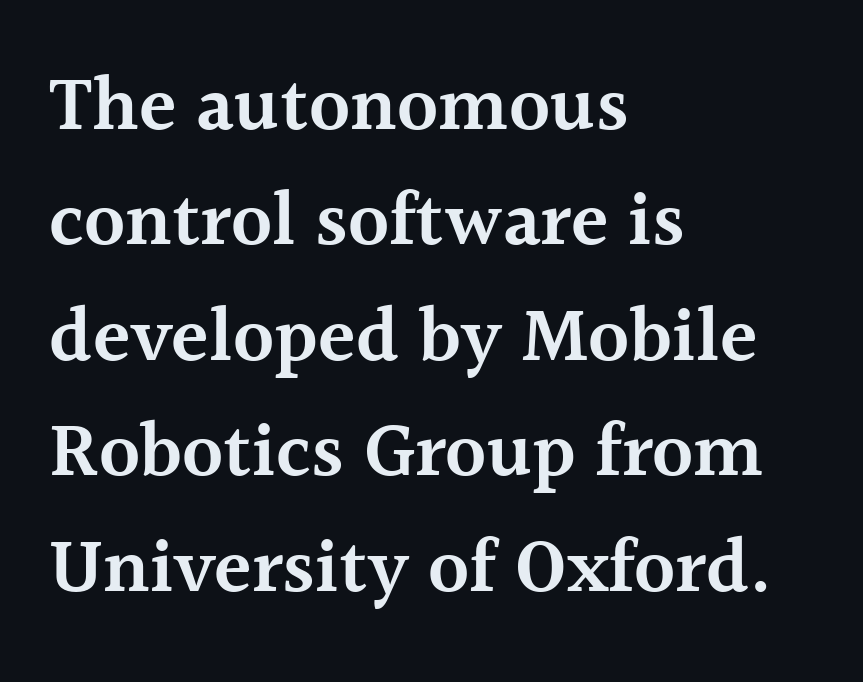
The image shows 77 px semibold serif type, upright; set left-aligned, normal line spacing (1.5x), normal letter spacing, not underlined; a medium x-height.
